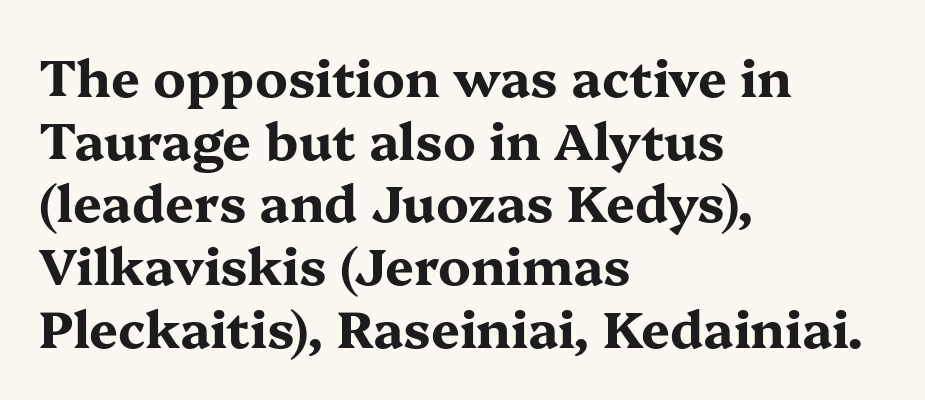
Q: Is the text bold? A: Yes.
Q: Is the text italic (slanted)? A: No, it is upright.
Q: Is the typeface a serif or a sans-serif typeface? A: Serif.
Q: Is the text underlined? A: No.
Q: How is the paragraph aligned? A: Left-aligned.
Q: Is the spacing between letters normal or unusually wide? A: Normal.
Q: Width (condensed, normal, or wide)? A: Wide.
Q: Stroke contrast? A: Medium.
Q: x-height? A: Medium.
Q: Monospaced? A: No.
